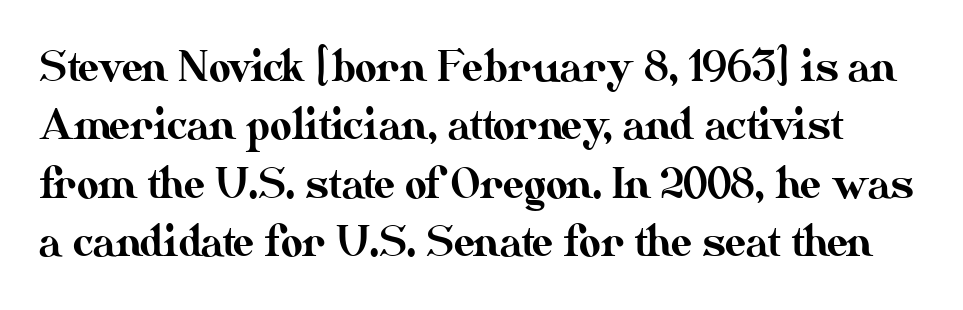
The image shows 42 px text type, upright; set normal line spacing (1.39x), normal letter spacing, not underlined; medium stroke contrast and a small x-height.
